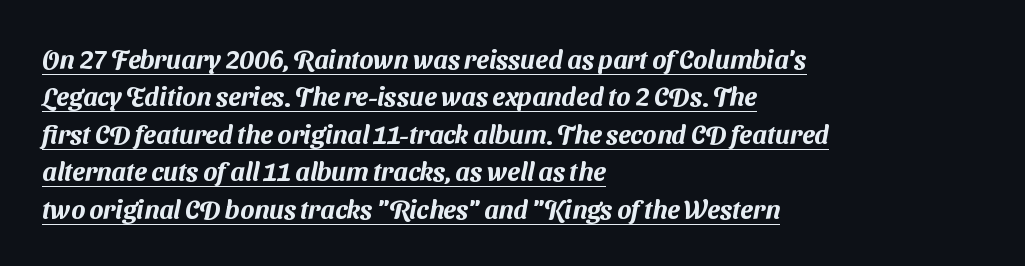
Inter-character spacing is left at the font's built-in metrics. Which margin do the lines hug? The left one — the right edge is uneven. A rule runs beneath these lines of type. Leading: standard.
